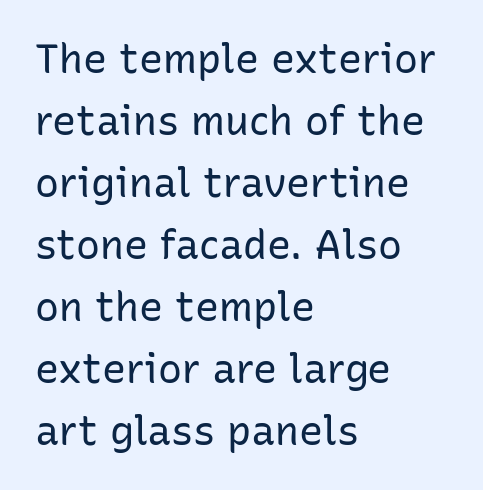
{"serif": "no", "italic": "no", "bold": "no", "weight": "regular", "width": "normal", "stroke_contrast": "low", "x_height": "medium", "monospaced": "no", "underline": "no", "align": "left", "line_spacing": "normal", "line_spacing_ratio": 1.55, "letter_spacing": "normal", "letter_spacing_em": 0.0, "glyph_px": 40}
